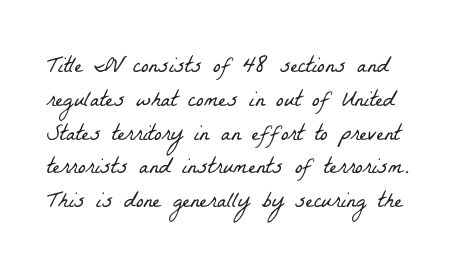
The image shows 23 px text type; set normal line spacing (1.47x), normal letter spacing, not underlined.
